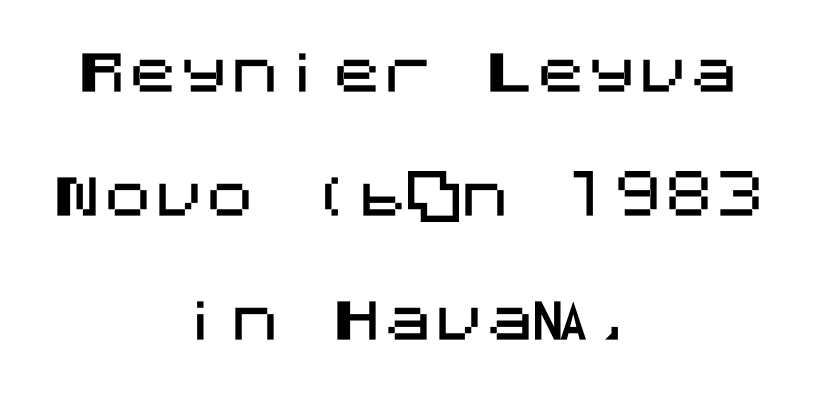
{"serif": "no", "italic": "no", "width": "normal", "stroke_contrast": "medium", "x_height": "large", "underline": "no", "align": "center", "line_spacing": "loose", "line_spacing_ratio": 2.43, "letter_spacing": "normal", "letter_spacing_em": 0.0, "glyph_px": 51}
